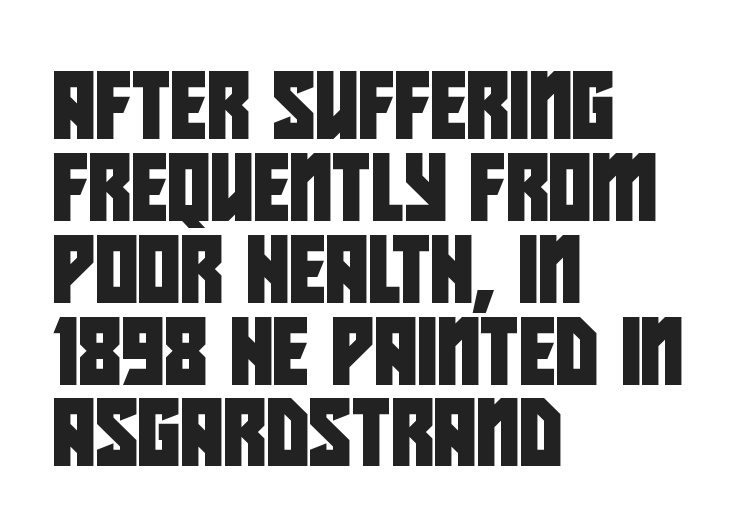
The image shows 66 px condensed sans-serif type; set left-aligned, line spacing 1.24x, normal letter spacing, not underlined; low stroke contrast and a large x-height.
